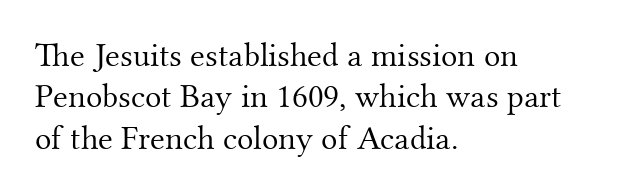
What kind of face is this? One with serifs. You could not count columns in this text — the font is proportionally spaced. Do the letters lean? They stand straight. No heavy texture on the line: the type isn't bold. Typeset ragged right — the left edge is the straight one.
